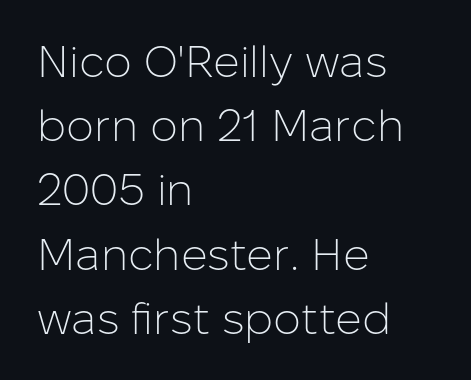
The image shows 44 px light sans-serif type, upright; set left-aligned, normal line spacing (1.46x), normal letter spacing, not underlined; low stroke contrast and a medium x-height.
